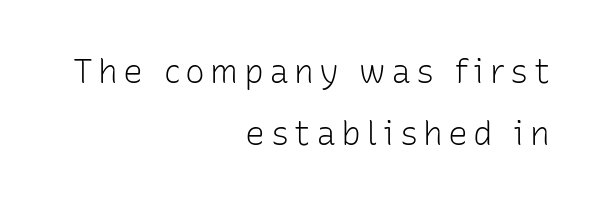
Q: Is the text bold? A: No.
Q: Is the text italic (slanted)? A: No, it is upright.
Q: Is the typeface a serif or a sans-serif typeface? A: Sans-serif.
Q: Is the text underlined? A: No.
Q: How is the paragraph aligned? A: Right-aligned.
Q: Width (condensed, normal, or wide)? A: Normal.
Q: Stroke contrast? A: Low.
Q: x-height? A: Medium.
Q: Monospaced? A: No.
